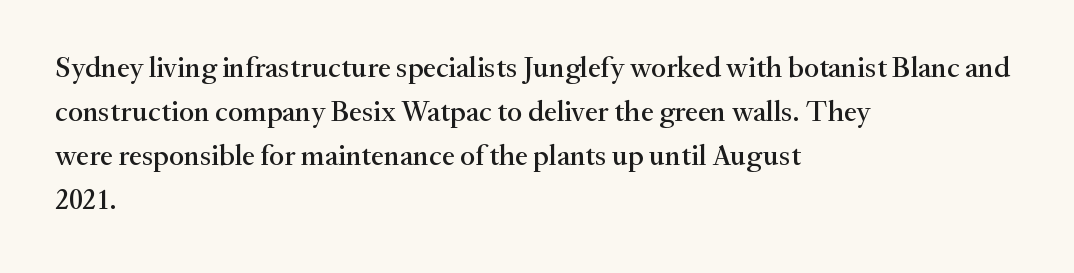
I'd call this a serif setting — the letters wear small feet. The area under the type is left untouched. Typeset ragged right — the left edge is the straight one. You can tell it's not italic because the verticals are truly vertical.
